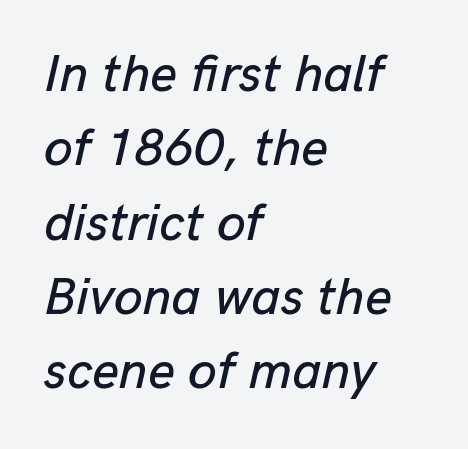
The image shows 52 px text type, italic (leaning right); set left-aligned, normal line spacing (1.43x), normal letter spacing, not underlined; low stroke contrast and a medium x-height.
